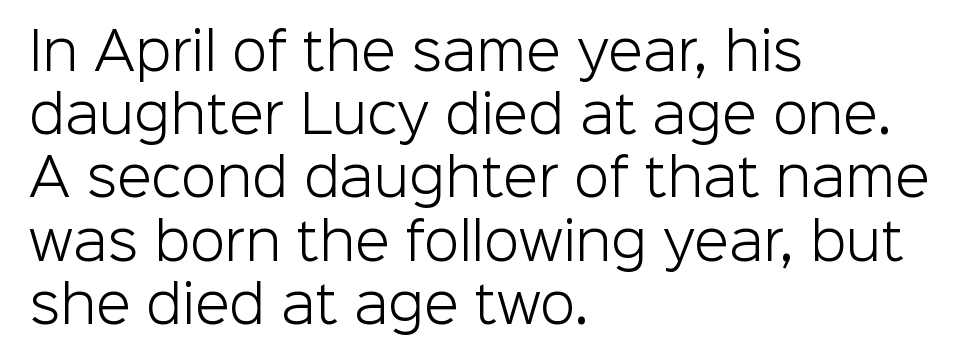
Q: Is the text bold? A: No.
Q: Is the text italic (slanted)? A: No, it is upright.
Q: Is the typeface a serif or a sans-serif typeface? A: Sans-serif.
Q: Is the text underlined? A: No.
Q: How is the paragraph aligned? A: Left-aligned.
Q: Is the spacing between letters normal or unusually wide? A: Normal.
Q: Width (condensed, normal, or wide)? A: Normal.
Q: Stroke contrast? A: Low.
Q: x-height? A: Medium.
Q: Monospaced? A: No.
